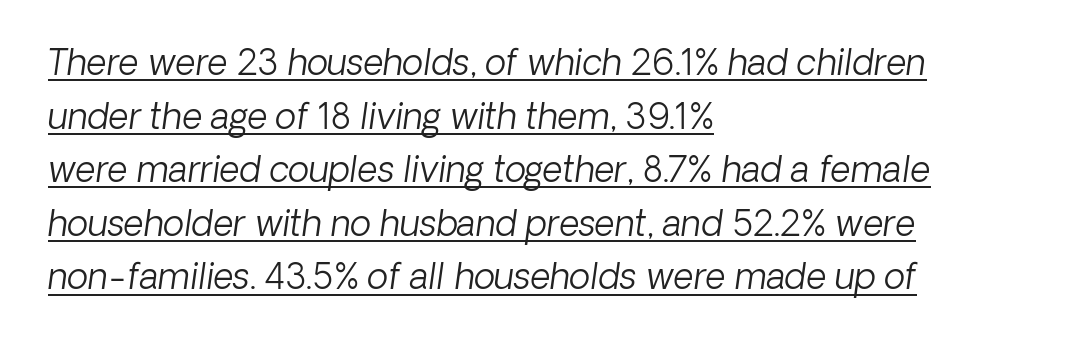
Observe the ordinary spacing: letters are neighbours, not strangers. What's the leading like? Ordinary, nothing unusual. The strokes are not fattened; the text isn't bold. Each letter keeps its own natural width here, so spacing adapts to shape.
